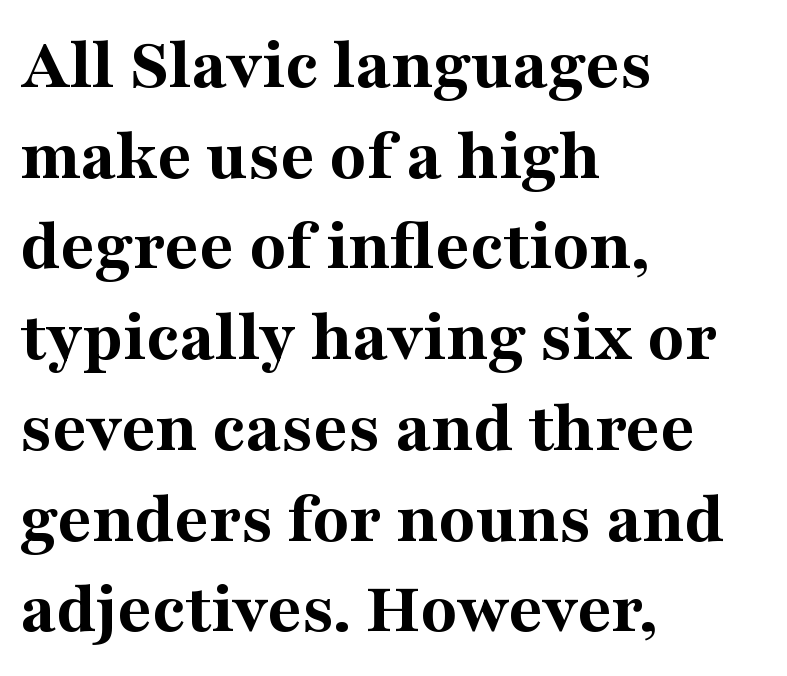
Q: Is the text bold? A: Yes.
Q: Is the text italic (slanted)? A: No, it is upright.
Q: Is the typeface a serif or a sans-serif typeface? A: Serif.
Q: Is the text underlined? A: No.
Q: How is the paragraph aligned? A: Left-aligned.
Q: Is the spacing between letters normal or unusually wide? A: Normal.
Q: Width (condensed, normal, or wide)? A: Normal.
Q: Stroke contrast? A: Medium.
Q: x-height? A: Medium.
Q: Monospaced? A: No.
